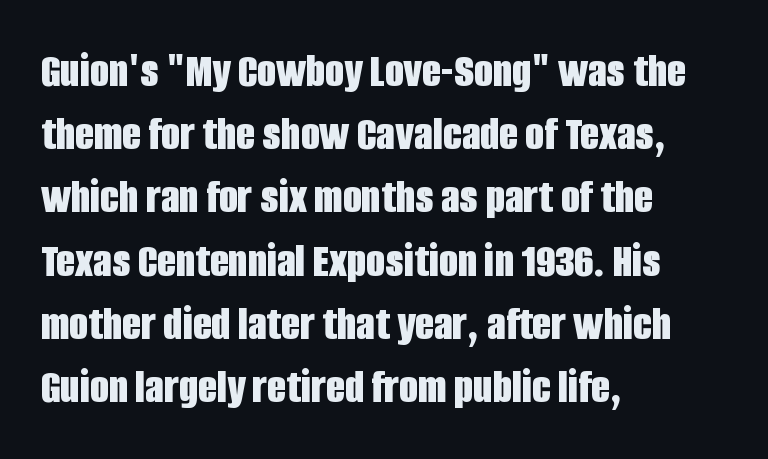
The image shows 49 px bold, condensed sans-serif type, upright; set left-aligned, normal line spacing (1.29x), normal letter spacing, not underlined; low stroke contrast and a large x-height.
